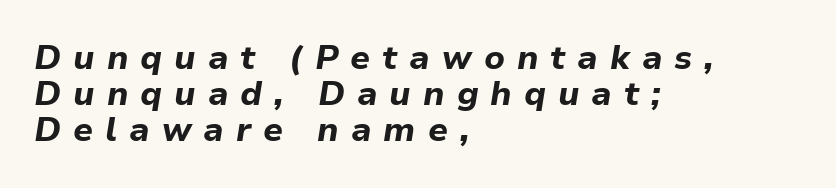
Q: Is the text bold? A: Yes.
Q: Is the text italic (slanted)? A: Yes, it leans right by about 9 degrees.
Q: Is the text underlined? A: No.
Q: How is the paragraph aligned? A: Left-aligned.
Q: Is the spacing between letters normal or unusually wide? A: Unusually wide.
Q: Is the spacing between lines tight, normal or loose? A: Tight.
Q: Width (condensed, normal, or wide)? A: Normal.
Q: Stroke contrast? A: Low.
Q: x-height? A: Medium.
Q: Monospaced? A: No.
